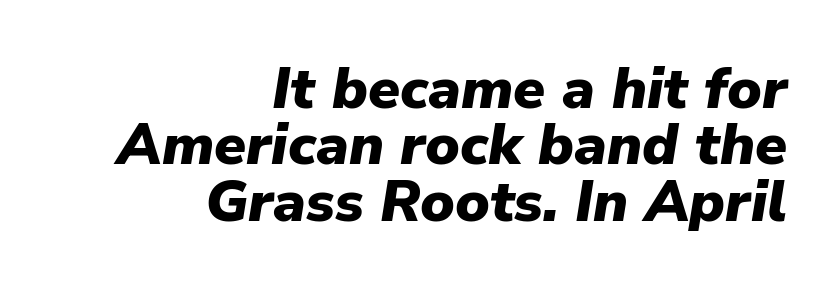
The image shows 58 px heavy type, italic (leaning right); set right-aligned, tight line spacing (0.97x), normal letter spacing, not underlined; low stroke contrast and a medium x-height.
